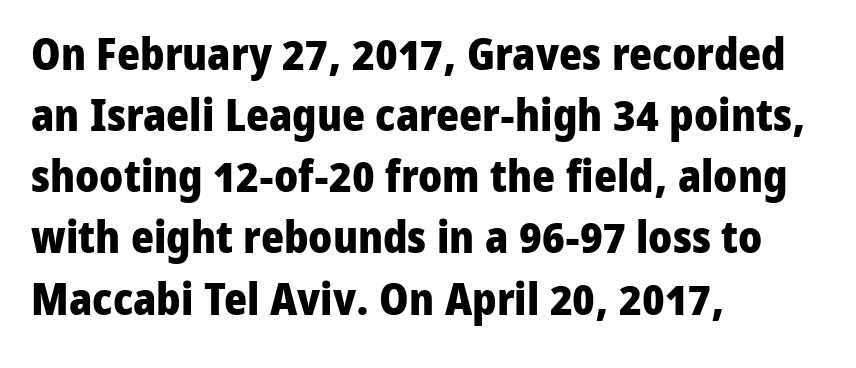
This sample uses an upright cut, with every glyph sitting square on the baseline. Each letter keeps its own natural width here, so spacing adapts to shape. These lines stack with their left ends in a neat column. The typesetting leans heavy: a genuine bold. Words float on clear page, feet unadorned. I'd call this a sans setting — the letters go barefoot.
